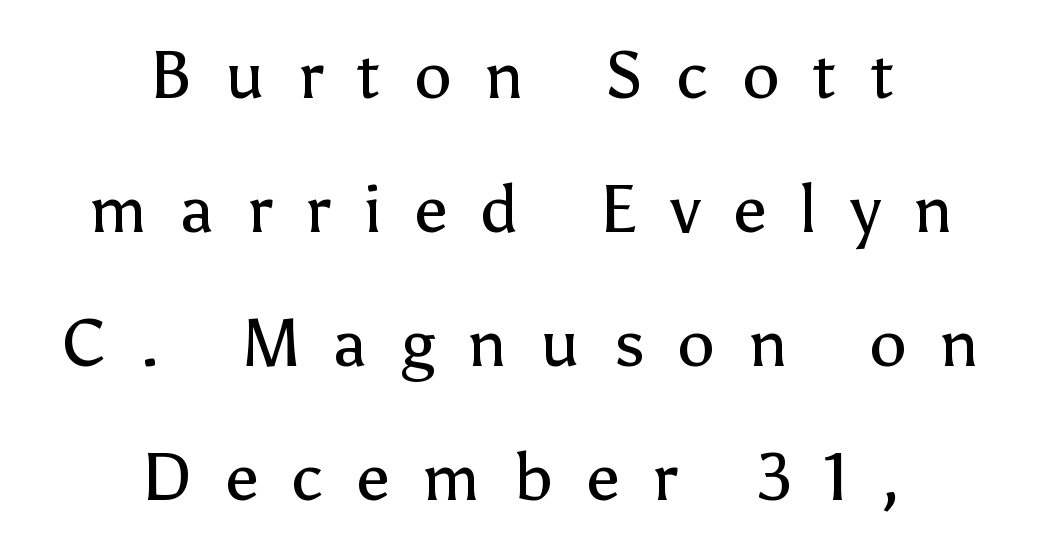
The image shows 67 px regular-weight sans-serif type, upright; set centered, loose line spacing (2.0x), unusually wide letter spacing (+0.49 em), not underlined; low stroke contrast and a medium x-height.
